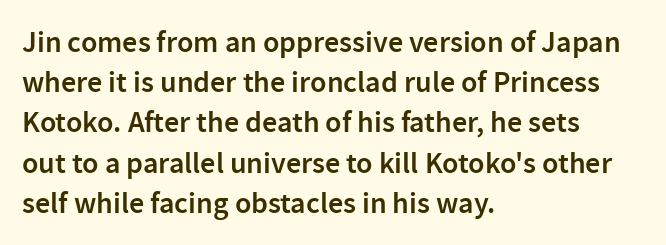
{"serif": "no", "italic": "no", "bold": "semi", "weight": "semibold", "width": "normal", "stroke_contrast": "low", "x_height": "medium", "monospaced": "no", "underline": "no", "align": "left", "line_spacing": "normal", "line_spacing_ratio": 1.34, "letter_spacing": "normal", "letter_spacing_em": 0.0, "glyph_px": 30}
